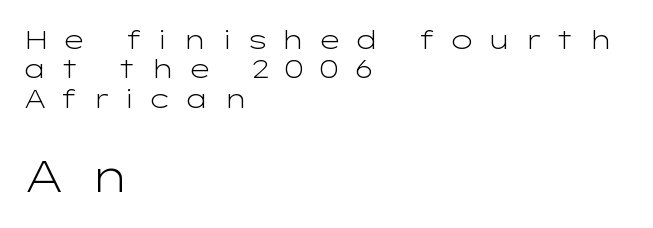
Q: Is the text bold? A: No.
Q: Is the text italic (slanted)? A: No, it is upright.
Q: Is the typeface a serif or a sans-serif typeface? A: Sans-serif.
Q: Is the text underlined? A: No.
Q: How is the paragraph aligned? A: Left-aligned.
Q: Is the spacing between letters normal or unusually wide? A: Unusually wide.
Q: Is the spacing between lines tight, normal or loose? A: Tight.
Q: Which block of text is set in a larger size, the first (top) or the second (bottom)? A: The second (bottom) one.
Q: Width (condensed, normal, or wide)? A: Wide.
Q: Stroke contrast? A: Low.
Q: x-height? A: Medium.
Q: Monospaced? A: No.
